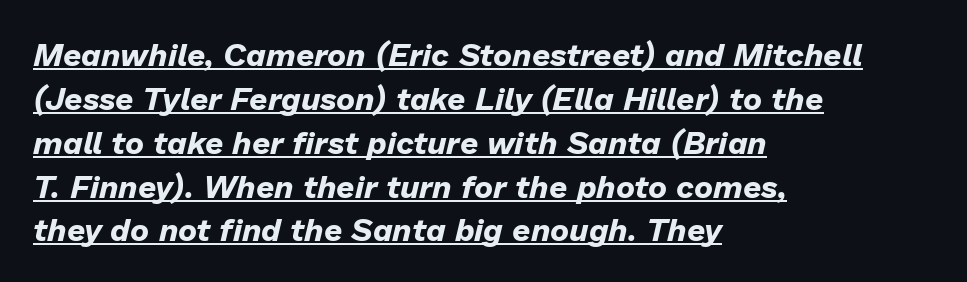
Q: Is the text bold? A: Yes.
Q: Is the text italic (slanted)? A: Yes, it leans right by about 13 degrees.
Q: Is the text underlined? A: Yes.
Q: How is the paragraph aligned? A: Left-aligned.
Q: Is the spacing between letters normal or unusually wide? A: Normal.
Q: Is the spacing between lines tight, normal or loose? A: Normal.
Q: Width (condensed, normal, or wide)? A: Normal.
Q: Stroke contrast? A: Low.
Q: x-height? A: Medium.
Q: Monospaced? A: No.
